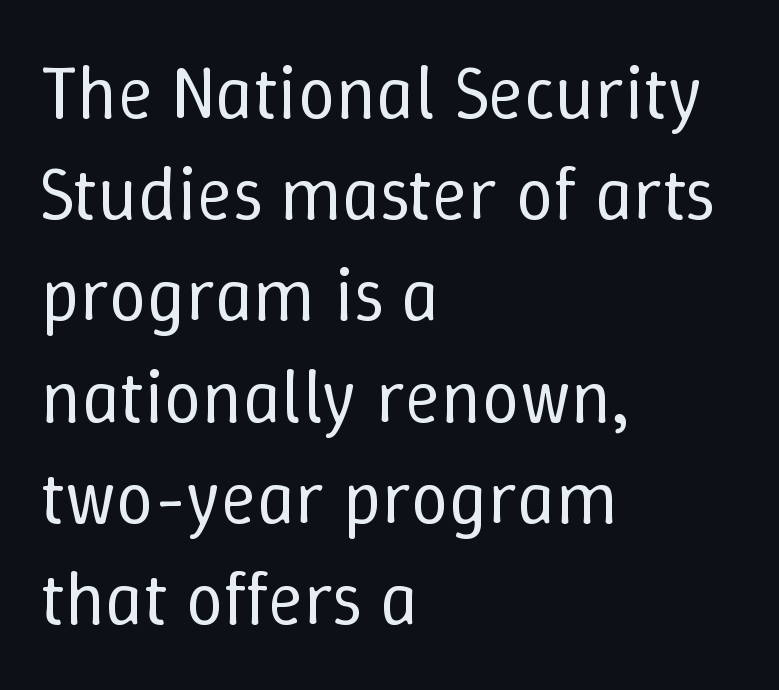
In terms of letterspacing, this is plain default setting. The baseline area is clear. These lines are rendered in a variable-pitch font. Honestly, the row spacing looks completely unremarkable. Typeset ragged right — the left edge is the straight one. The cut favours lightness, reaching ordinary text weight at its darkest.
